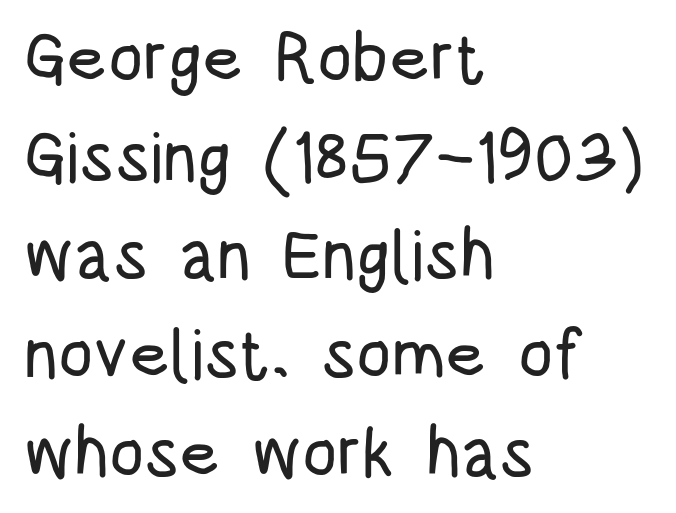
The image shows 69 px condensed sans-serif type, upright; set left-aligned, normal line spacing (1.43x), normal letter spacing, not underlined; low stroke contrast and a large x-height.
